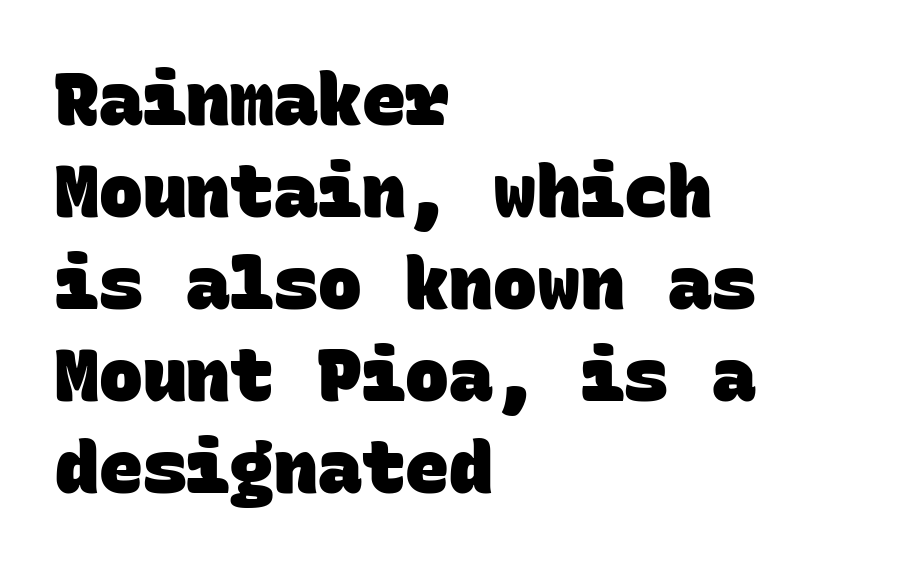
{"serif": "no", "bold": "yes", "weight": "heavy", "width": "normal", "stroke_contrast": "low", "x_height": "large", "monospaced": "yes", "underline": "no", "align": "left", "line_spacing": "normal", "line_spacing_ratio": 1.26, "letter_spacing": "normal", "letter_spacing_em": 0.0, "glyph_px": 73}
